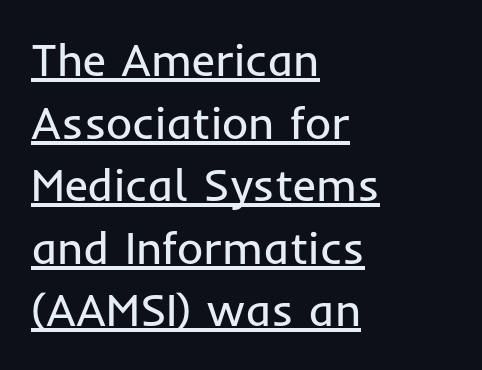
The image shows 45 px regular-weight sans-serif type, upright; set left-aligned, normal line spacing (1.39x), normal letter spacing, underlined; low stroke contrast and a medium x-height.
